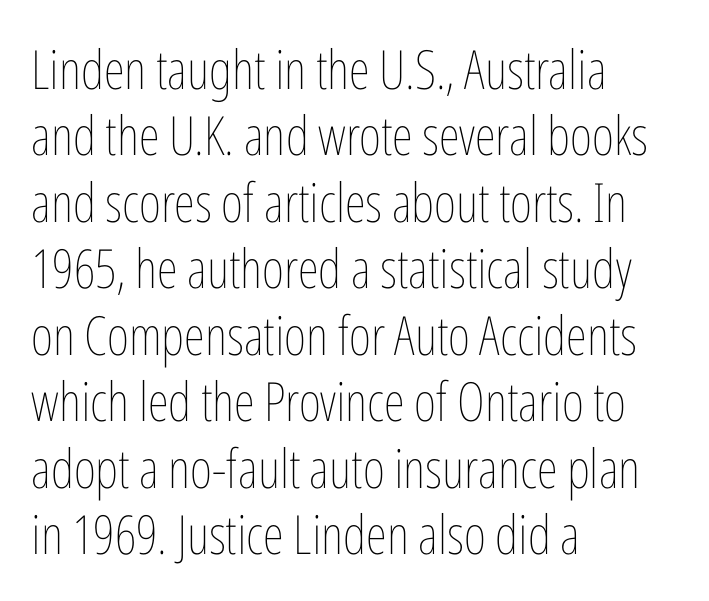
Each row of text sits above clean, open space. A typesetter would call this zero additional tracking. Looks like regular typesetting: each glyph gets only the width it needs. These lines were composed using upright roman letters.
